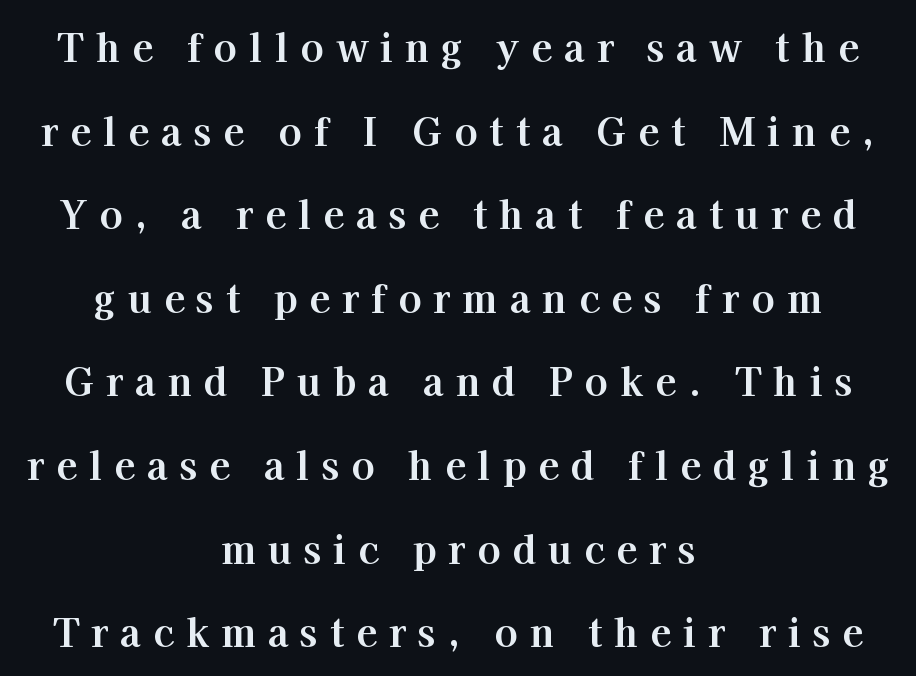
The image shows 38 px bold serif type, upright; set centered, loose line spacing (2.2x), unusually wide letter spacing (+0.32 em), not underlined; high stroke contrast and a medium x-height.
